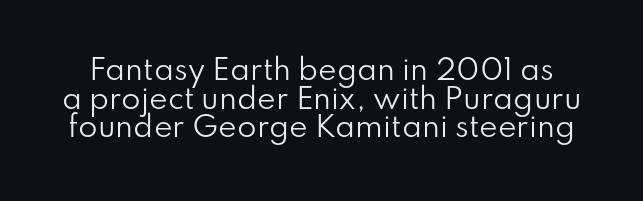
Q: Is the text bold? A: No.
Q: Is the text italic (slanted)? A: No, it is upright.
Q: Is the typeface a serif or a sans-serif typeface? A: Sans-serif.
Q: Is the text underlined? A: No.
Q: Is the spacing between letters normal or unusually wide? A: Normal.
Q: Is the spacing between lines tight, normal or loose? A: Tight.
Q: Width (condensed, normal, or wide)? A: Normal.
Q: Stroke contrast? A: Low.
Q: x-height? A: Small.
Q: Monospaced? A: No.
